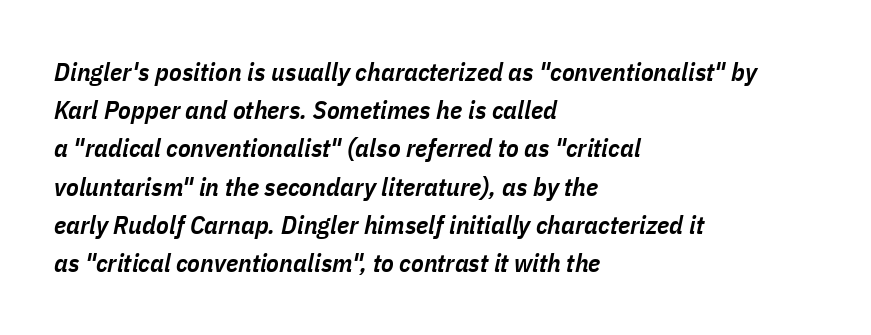
The image shows 26 px text type, italic (leaning right); set left-aligned, normal line spacing (1.47x), normal letter spacing, not underlined.
